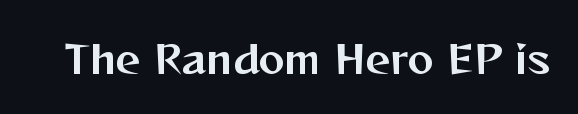
Q: Is the text italic (slanted)? A: No, it is upright.
Q: Is the typeface a serif or a sans-serif typeface? A: Sans-serif.
Q: Is the text underlined? A: No.
Q: Is the spacing between letters normal or unusually wide? A: Normal.
Q: Width (condensed, normal, or wide)? A: Normal.
Q: Stroke contrast? A: Medium.
Q: x-height? A: Medium.
Q: Monospaced? A: No.
